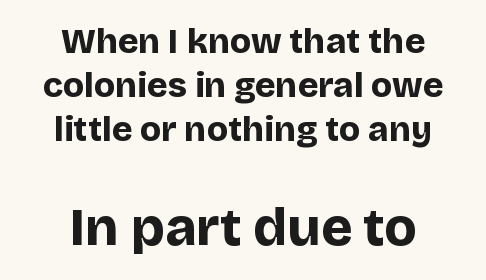
{"serif": "no", "italic": "no", "bold": "yes", "weight": "bold", "width": "normal", "stroke_contrast": "low", "x_height": "large", "monospaced": "no", "underline": "no", "align": "center", "line_spacing": "normal", "line_spacing_ratio": 1.26, "letter_spacing": "normal", "letter_spacing_em": 0.0, "larger_block": "second", "size_ratio": 1.51, "glyph_px": 53}
